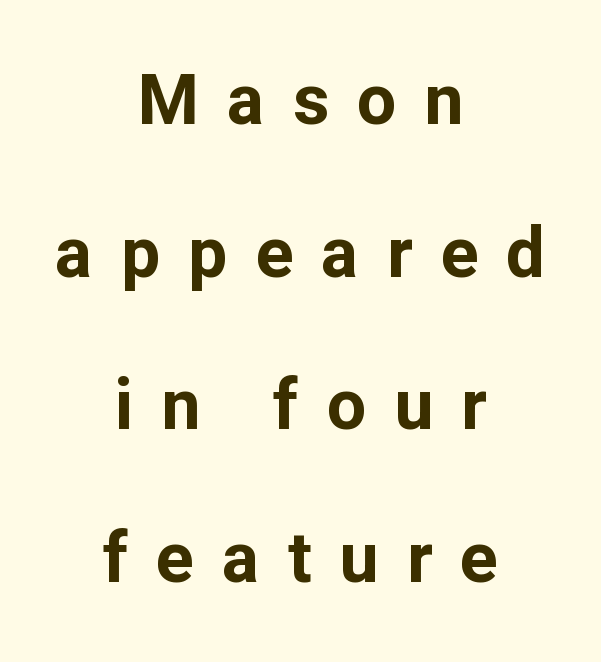
Q: Is the text bold? A: Yes.
Q: Is the text italic (slanted)? A: No, it is upright.
Q: Is the typeface a serif or a sans-serif typeface? A: Sans-serif.
Q: Is the text underlined? A: No.
Q: How is the paragraph aligned? A: Centered.
Q: Is the spacing between letters normal or unusually wide? A: Unusually wide.
Q: Is the spacing between lines tight, normal or loose? A: Loose.
Q: Width (condensed, normal, or wide)? A: Normal.
Q: Stroke contrast? A: Low.
Q: x-height? A: Medium.
Q: Monospaced? A: No.
